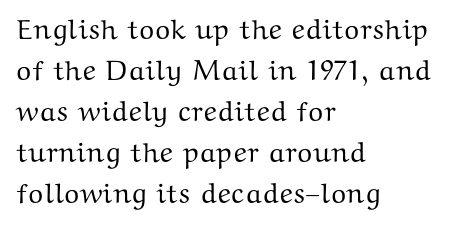
{"serif": "yes", "italic": "no", "width": "wide", "stroke_contrast": "medium", "x_height": "medium", "monospaced": "no", "underline": "no", "align": "left", "line_spacing": "normal", "line_spacing_ratio": 1.46, "letter_spacing": "normal", "letter_spacing_em": 0.0, "glyph_px": 28}
